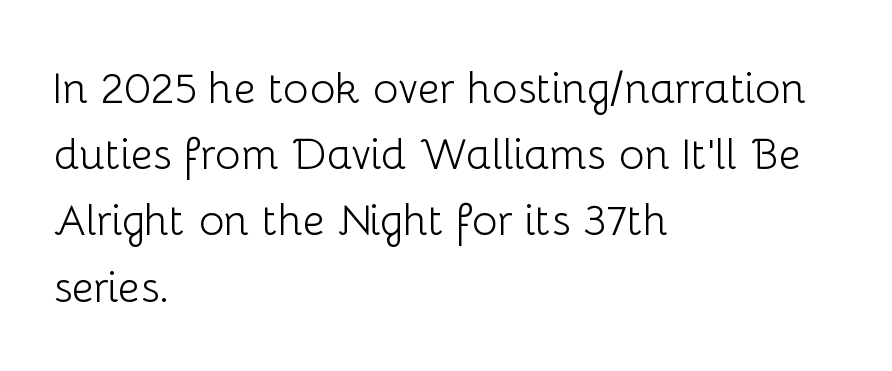
Q: Is the text bold? A: No.
Q: Is the text italic (slanted)? A: No, it is upright.
Q: Is the typeface a serif or a sans-serif typeface? A: Sans-serif.
Q: Is the text underlined? A: No.
Q: How is the paragraph aligned? A: Left-aligned.
Q: Is the spacing between letters normal or unusually wide? A: Normal.
Q: Is the spacing between lines tight, normal or loose? A: Normal.
Q: Width (condensed, normal, or wide)? A: Normal.
Q: Stroke contrast? A: Low.
Q: x-height? A: Medium.
Q: Monospaced? A: No.
